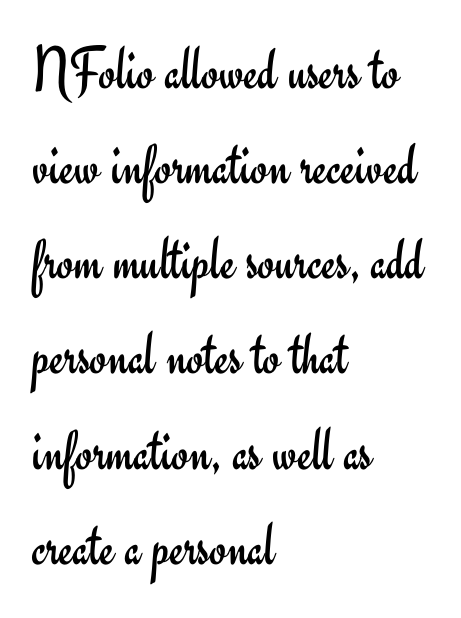
{"serif": "no", "bold": "no", "weight": "regular", "width": "normal", "stroke_contrast": "low", "x_height": "small", "monospaced": "no", "underline": "no", "align": "left", "line_spacing": "normal", "line_spacing_ratio": 1.56, "letter_spacing": "normal", "letter_spacing_em": 0.0, "glyph_px": 61}
